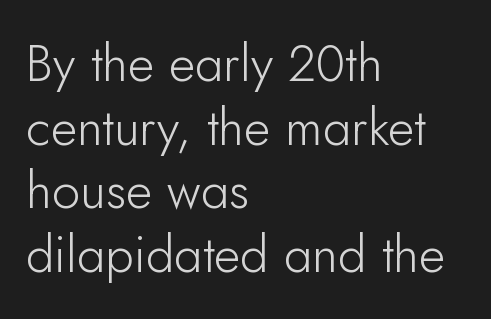
The image shows 51 px light sans-serif type, upright; set left-aligned, normal line spacing (1.25x), normal letter spacing, not underlined; low stroke contrast and a small x-height.
